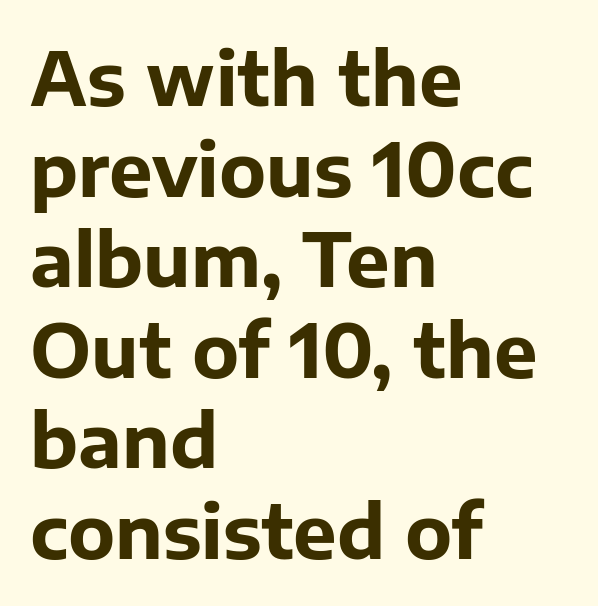
Q: Is the text bold? A: Yes.
Q: Is the text italic (slanted)? A: No, it is upright.
Q: Is the typeface a serif or a sans-serif typeface? A: Sans-serif.
Q: Is the text underlined? A: No.
Q: How is the paragraph aligned? A: Left-aligned.
Q: Is the spacing between letters normal or unusually wide? A: Normal.
Q: Width (condensed, normal, or wide)? A: Normal.
Q: Stroke contrast? A: Low.
Q: x-height? A: Medium.
Q: Monospaced? A: No.
